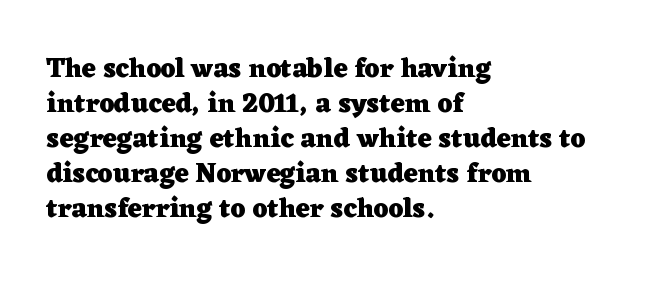
Q: Is the text bold? A: Yes.
Q: Is the text italic (slanted)? A: No, it is upright.
Q: Is the text underlined? A: No.
Q: How is the paragraph aligned? A: Left-aligned.
Q: Is the spacing between letters normal or unusually wide? A: Normal.
Q: Is the spacing between lines tight, normal or loose? A: Normal.
